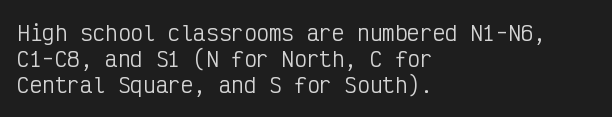
Q: Is the text bold? A: No.
Q: Is the text italic (slanted)? A: No, it is upright.
Q: Is the text underlined? A: No.
Q: How is the paragraph aligned? A: Left-aligned.
Q: Is the spacing between letters normal or unusually wide? A: Normal.
Q: Is the spacing between lines tight, normal or loose? A: Normal.
